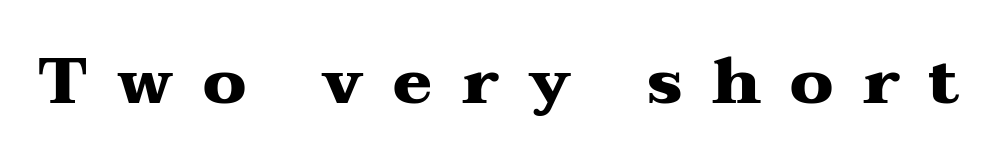
Its strokes are broad and dark, the hallmark of bold type. In terms of posture, this sample is upright. Is this a fixed-width face? No — the glyphs have proportional, varying widths. Is the letter spacing exaggerated? Yes — the characters are pushed far apart. A bare baseline throughout the passage. Check where the strokes stop: tiny serifs finish them off.
